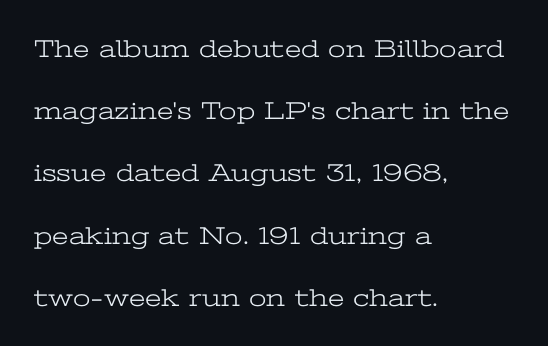
{"italic": "no", "bold": "no", "underline": "no", "align": "left", "line_spacing": "loose", "line_spacing_ratio": 2.49, "letter_spacing": "normal", "letter_spacing_em": 0.0, "glyph_px": 25}
